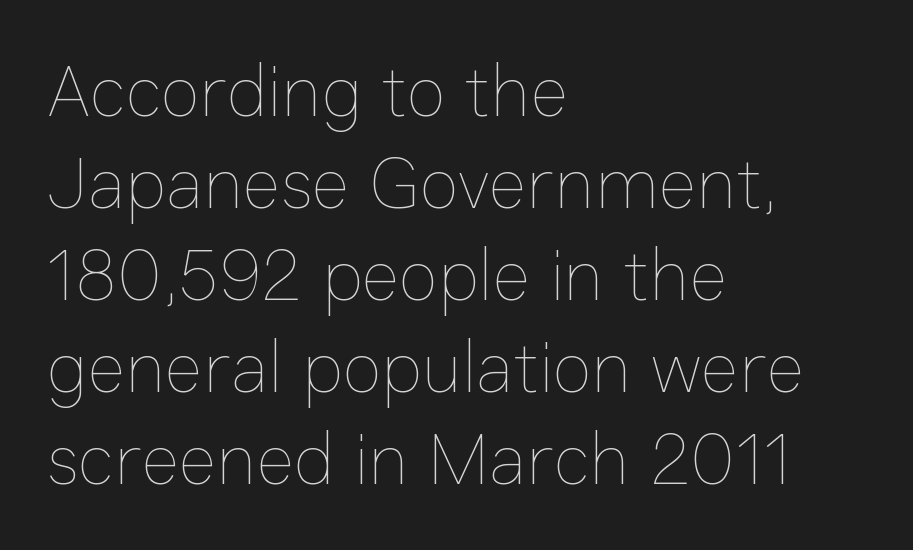
Q: Is the text bold? A: No.
Q: Is the text italic (slanted)? A: No, it is upright.
Q: Is the text underlined? A: No.
Q: How is the paragraph aligned? A: Left-aligned.
Q: Is the spacing between letters normal or unusually wide? A: Normal.
Q: Is the spacing between lines tight, normal or loose? A: Normal.
Q: Width (condensed, normal, or wide)? A: Normal.
Q: Stroke contrast? A: Low.
Q: x-height? A: Medium.
Q: Monospaced? A: No.
